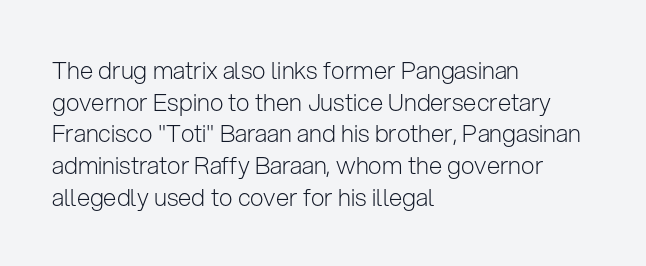
Leftover space on each line is placed entirely after the last word. The typesetting does not lean heavy: it is not bold. Honestly, the letter spacing is just normal — you wouldn't notice it. Underline: absent. If you drew a line through each stem, it would be perfectly vertical.
